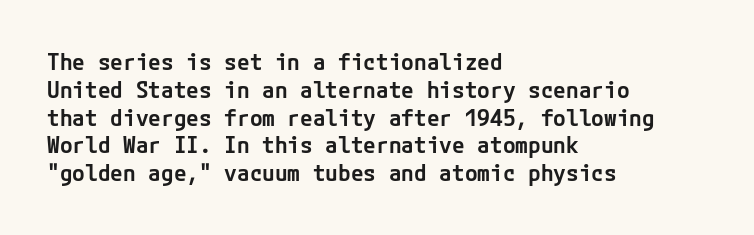
Q: Is the text bold? A: Semi-bold.
Q: Is the text italic (slanted)? A: No, it is upright.
Q: Is the text underlined? A: No.
Q: How is the paragraph aligned? A: Left-aligned.
Q: Is the spacing between letters normal or unusually wide? A: Normal.
